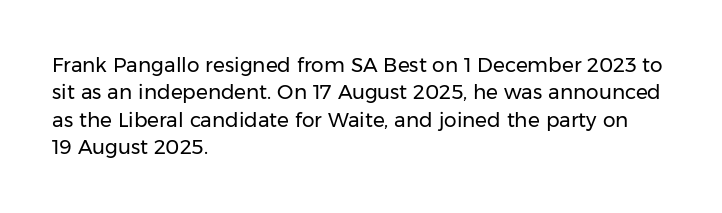
The image shows 20 px text type, upright; set left-aligned, normal line spacing (1.37x), normal letter spacing, not underlined.
